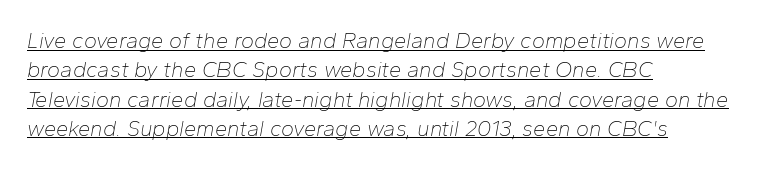
Q: Is the text bold? A: No.
Q: Is the text italic (slanted)? A: Yes, it leans right by about 10 degrees.
Q: Is the text underlined? A: Yes.
Q: How is the paragraph aligned? A: Left-aligned.
Q: Is the spacing between letters normal or unusually wide? A: Normal.
Q: Is the spacing between lines tight, normal or loose? A: Normal.
